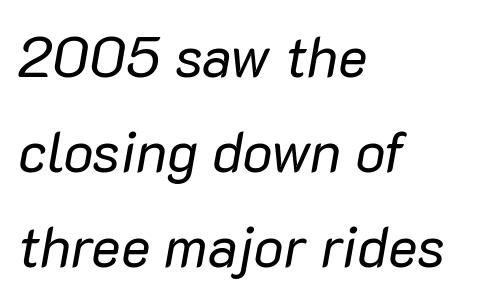
Rule under the text: the space is simply empty. Spacing verdict: proportional, widths tailored to each character. Students, note that the glyphs here touch the page at normal intervals. Does the lettering tilt? It does — this is italic.
